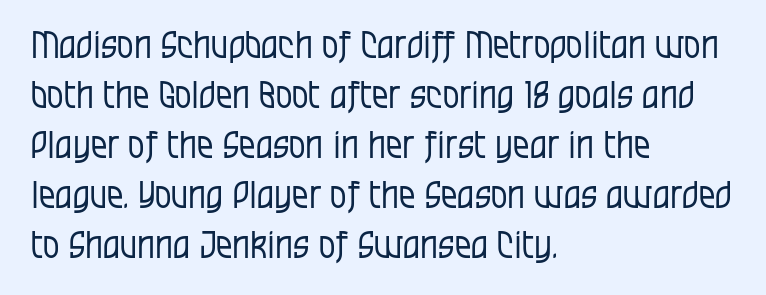
The image shows 37 px regular-weight, condensed sans-serif type, upright; set left-aligned, normal line spacing (1.35x), normal letter spacing, not underlined; low stroke contrast and a large x-height.
